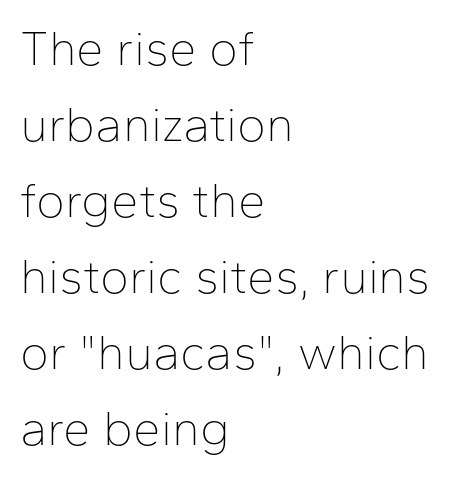
{"serif": "no", "italic": "no", "bold": "no", "weight": "thin", "width": "normal", "stroke_contrast": "low", "x_height": "medium", "monospaced": "no", "underline": "no", "align": "left", "line_spacing": "normal", "line_spacing_ratio": 1.55, "letter_spacing": "normal", "letter_spacing_em": 0.0, "glyph_px": 49}
